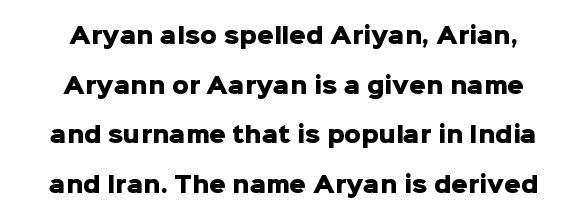
Q: Is the text bold? A: Yes.
Q: Is the text italic (slanted)? A: No, it is upright.
Q: Is the text underlined? A: No.
Q: Is the spacing between letters normal or unusually wide? A: Normal.
Q: Is the spacing between lines tight, normal or loose? A: Loose.
